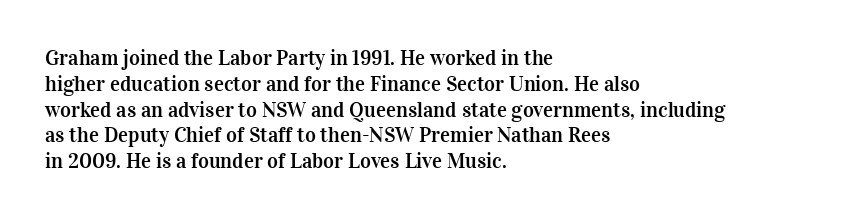
The image shows 21 px text type, upright; set left-aligned, line spacing 1.23x, normal letter spacing, not underlined.
